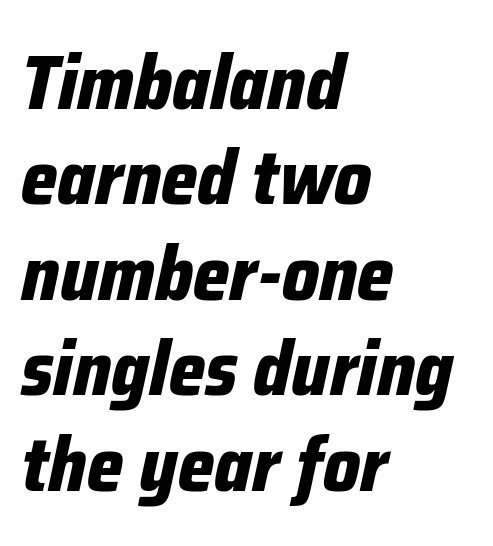
Q: Is the text bold? A: Yes.
Q: Is the text italic (slanted)? A: Yes, it leans right by about 12 degrees.
Q: Is the text underlined? A: No.
Q: How is the paragraph aligned? A: Left-aligned.
Q: Is the spacing between letters normal or unusually wide? A: Normal.
Q: Width (condensed, normal, or wide)? A: Condensed.
Q: Stroke contrast? A: Low.
Q: x-height? A: Medium.
Q: Monospaced? A: No.
